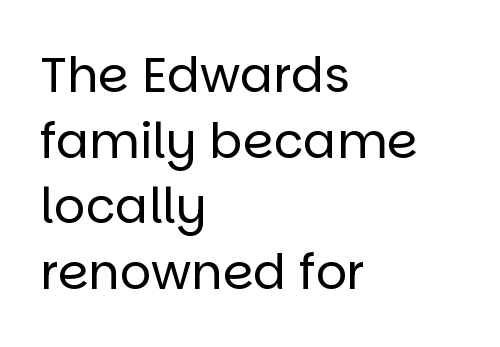
{"serif": "no", "italic": "no", "bold": "no", "weight": "regular", "width": "normal", "stroke_contrast": "low", "x_height": "large", "monospaced": "no", "underline": "no", "align": "left", "line_spacing": "normal", "line_spacing_ratio": 1.34, "letter_spacing": "normal", "letter_spacing_em": 0.0, "glyph_px": 49}
